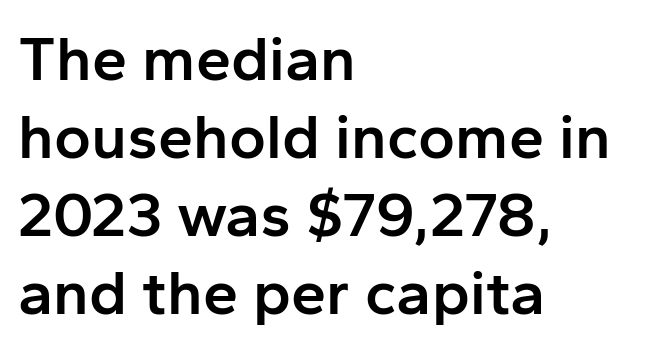
A bare baseline throughout the passage. Serifs: no, the terminals of the letterforms are clean. If you drew a ruler down the left edge, every line would touch it. A bit beefed up — I'd call it semibold rather than bold. In terms of letterspacing, this is plain default setting.
